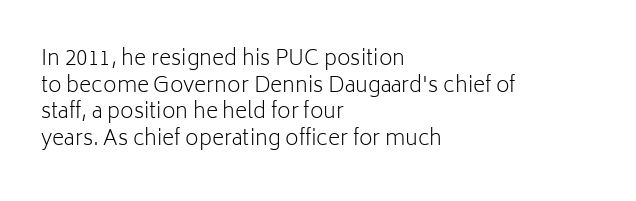
The image shows 21 px text type, upright; set left-aligned, normal line spacing (1.27x), normal letter spacing, not underlined.
